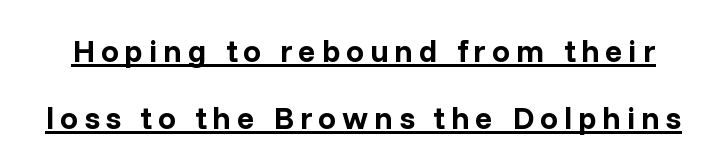
The image shows 32 px bold sans-serif type, upright; set loose line spacing (2.08x), underlined; low stroke contrast and a medium x-height.
